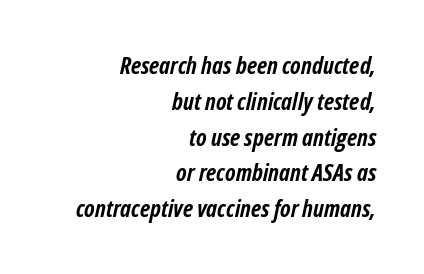
Q: Is the text bold? A: Yes.
Q: Is the text italic (slanted)? A: Yes, it leans right by about 12 degrees.
Q: Is the text underlined? A: No.
Q: How is the paragraph aligned? A: Right-aligned.
Q: Is the spacing between letters normal or unusually wide? A: Normal.
Q: Is the spacing between lines tight, normal or loose? A: Normal.
